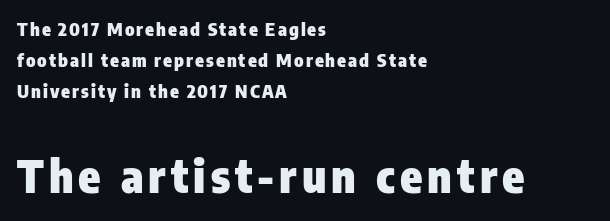
Q: Is the text bold? A: Yes.
Q: Is the text italic (slanted)? A: No, it is upright.
Q: Is the typeface a serif or a sans-serif typeface? A: Sans-serif.
Q: Is the text underlined? A: No.
Q: How is the paragraph aligned? A: Left-aligned.
Q: Which block of text is set in a larger size, the first (top) or the second (bottom)? A: The second (bottom) one.
Q: Width (condensed, normal, or wide)? A: Condensed.
Q: Stroke contrast? A: Low.
Q: x-height? A: Medium.
Q: Monospaced? A: No.
